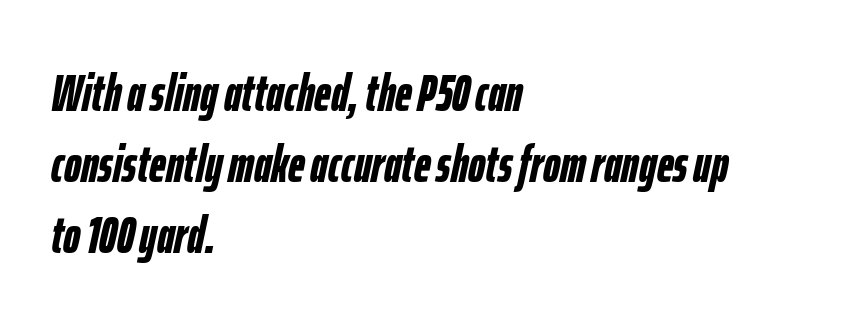
The rendering applies a slant to the glyphs. There is no visible air inserted between adjacent glyphs. One-word summary of the alignment: left. Chunky letters — that's bold for sure. Think of a printed novel: that variable character pitch is what you see here. Rows of type keep a routine distance in the vertical direction.
